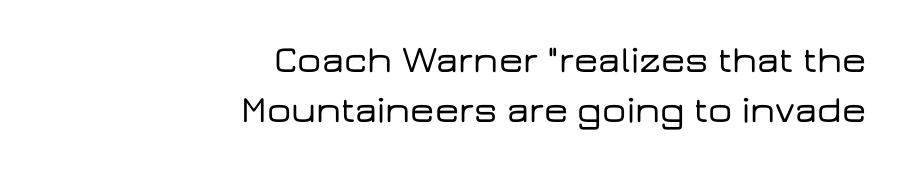
{"serif": "no", "italic": "no", "width": "wide", "stroke_contrast": "low", "x_height": "medium", "monospaced": "no", "underline": "no", "align": "right", "line_spacing": "normal", "line_spacing_ratio": 1.32, "letter_spacing": "normal", "letter_spacing_em": 0.0, "glyph_px": 38}
